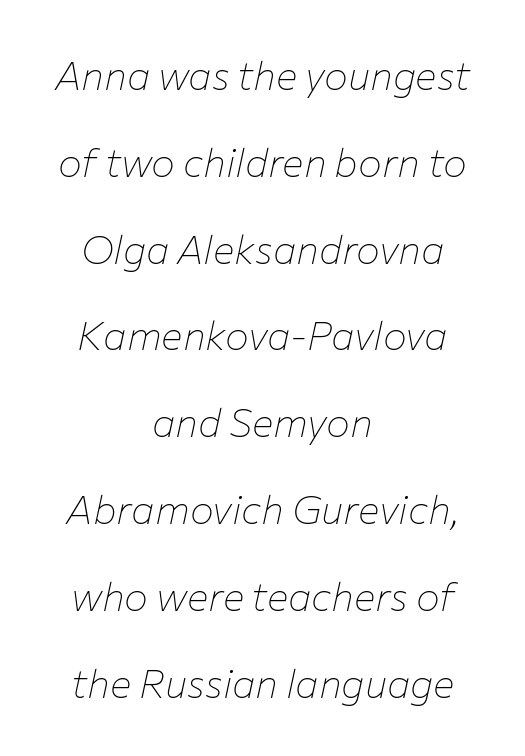
{"italic": "yes", "lean": "right", "slant_degrees": 12, "bold": "no", "weight": "thin", "width": "normal", "stroke_contrast": "low", "x_height": "medium", "monospaced": "no", "underline": "no", "align": "center", "line_spacing": "loose", "line_spacing_ratio": 2.17, "letter_spacing": "normal", "letter_spacing_em": 0.0, "glyph_px": 40}
